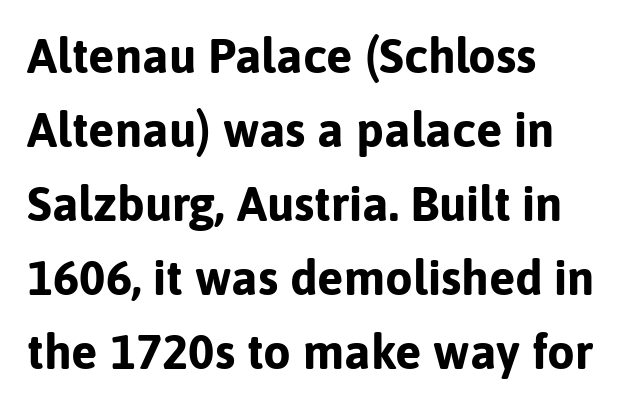
The rag falls on the right side of this text block. In terms of letterspacing, this is plain default setting. A clean baseline with only descenders dipping below it. Posture: straight, roman, zero tilt.
